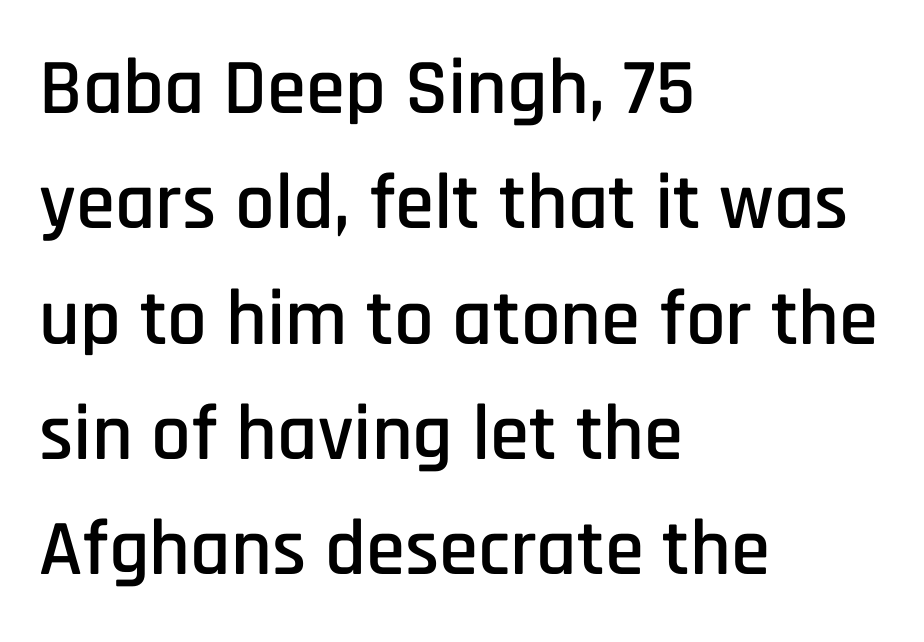
A typesetter would label this face a sans. No italicization has been applied; the sample stays upright. Reading down the block, your eye returns to a fixed left position each line. Whoever set this chose a conventional vertical rhythm. The line texture is even and compact thanks to regular tracking.
